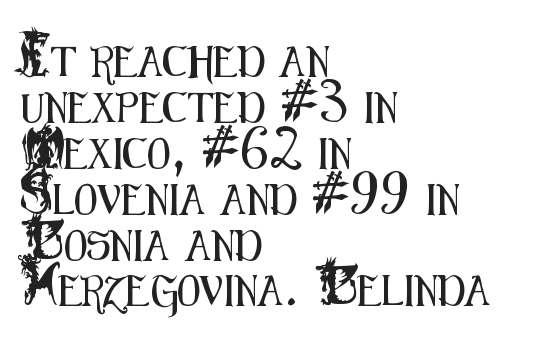
The image shows 30 px condensed sans-serif type, upright; set left-aligned, normal line spacing (1.53x), normal letter spacing, not underlined; medium stroke contrast and a small x-height.
